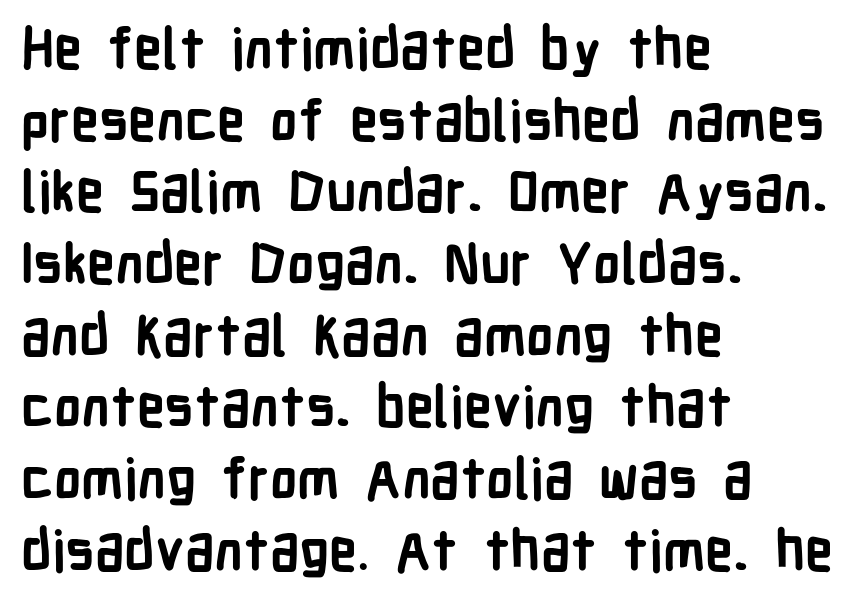
{"serif": "no", "italic": "no", "bold": "yes", "weight": "semibold", "width": "condensed", "stroke_contrast": "low", "x_height": "medium", "monospaced": "no", "underline": "no", "align": "left", "line_spacing": "normal", "line_spacing_ratio": 1.28, "letter_spacing": "normal", "letter_spacing_em": 0.0, "glyph_px": 56}
